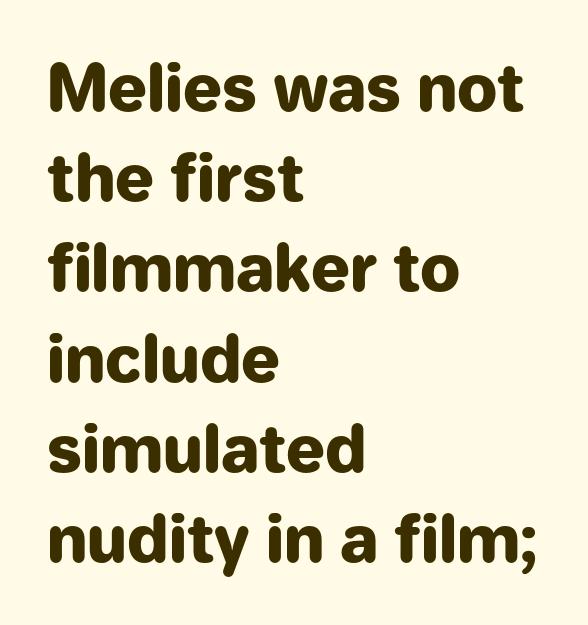
Notice how the stems are strictly vertical — no italics here. Bold? Absolutely — the strokes are thick and heavy. Glance below the letters and you will spot only blank space. The passage shown is typed in a proportional face where columns would drift. Typeset ragged right — the left edge is the straight one.
